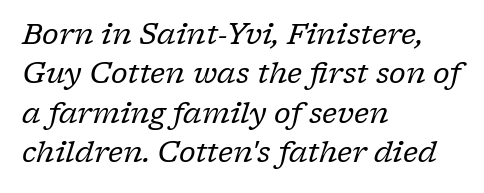
Words appear dense and cohesive because spacing is normal. This sample has the flowing, uneven cadence of proportional lettering. The typesetter chose a ragged-right arrangement here. No extra ink here — the face is not bold. Just letters on the line, the space beneath them empty. Letterform terminals end in serifs throughout the passage.
